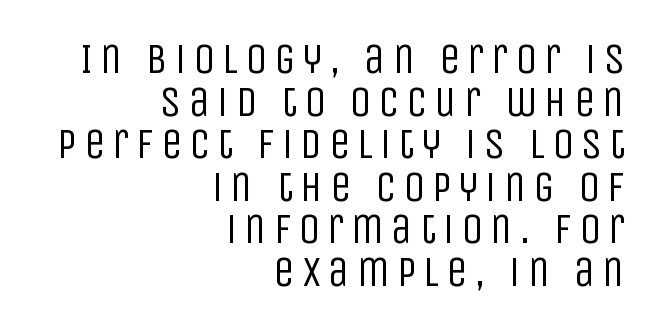
{"serif": "no", "italic": "no", "bold": "no", "weight": "regular", "width": "condensed", "stroke_contrast": "low", "x_height": "large", "monospaced": "no", "underline": "no", "align": "right", "line_spacing": "tight", "line_spacing_ratio": 0.99, "glyph_px": 43}
